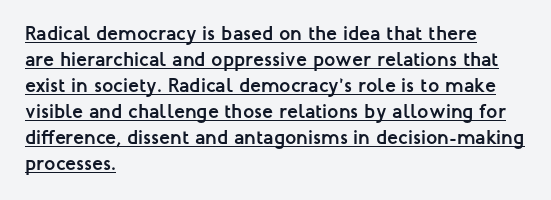
Q: Is the text bold? A: Yes.
Q: Is the text italic (slanted)? A: No, it is upright.
Q: Is the text underlined? A: Yes.
Q: How is the paragraph aligned? A: Left-aligned.
Q: Is the spacing between letters normal or unusually wide? A: Normal.
Q: Is the spacing between lines tight, normal or loose? A: Normal.
